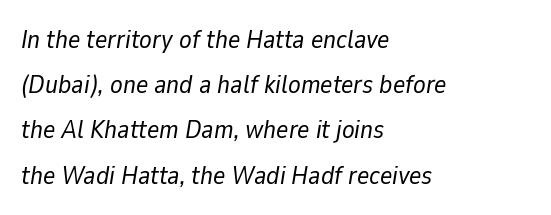
These lines stack with their left ends in a neat column. The specimen omits any rule beneath the text block's lines. Would a proofreader flag this as italicized? Yes. Honestly, the letter spacing is just normal — you wouldn't notice it.
